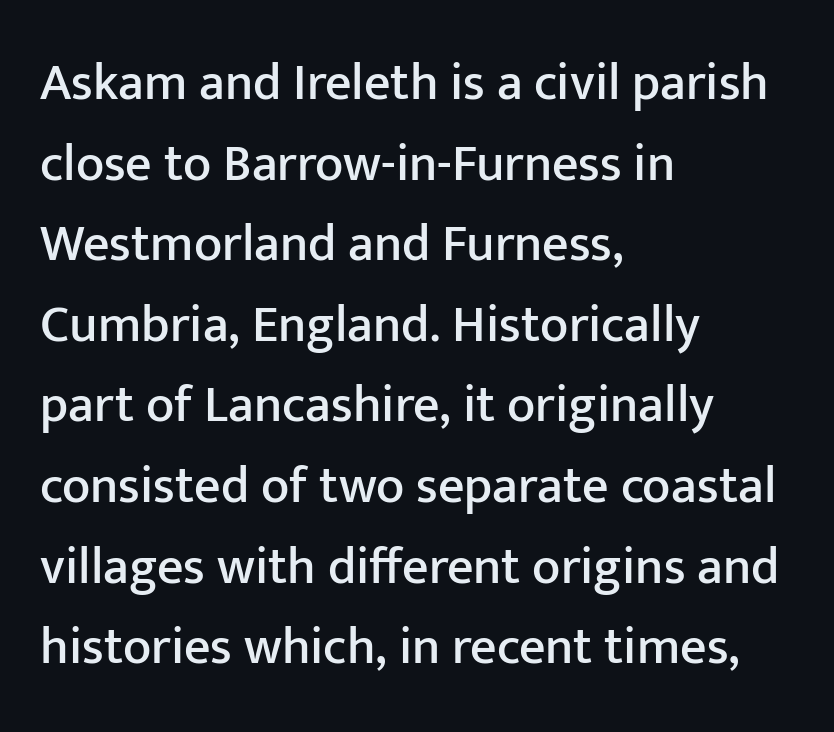
The image shows 52 px sans-serif type, upright; set left-aligned, normal line spacing (1.55x), normal letter spacing, not underlined; low stroke contrast and a medium x-height.
